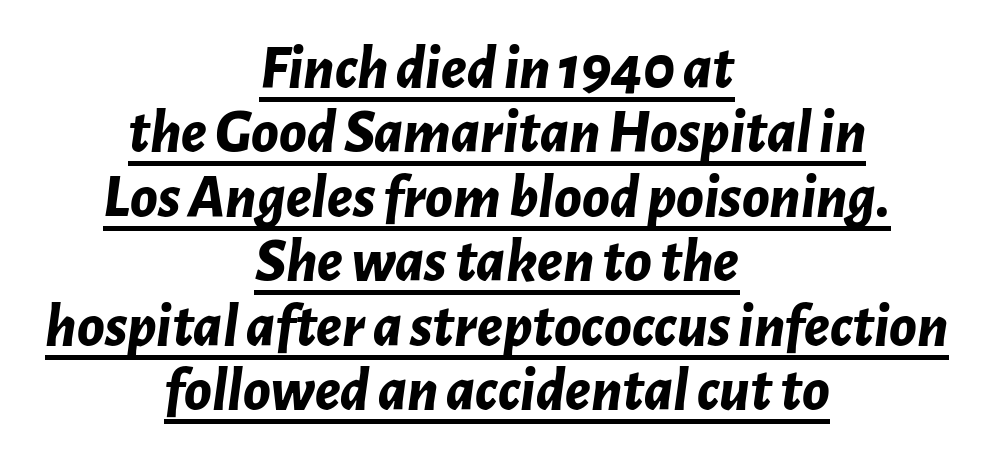
Q: Is the text bold? A: Yes.
Q: Is the text italic (slanted)? A: Yes, it leans right by about 7 degrees.
Q: Is the text underlined? A: Yes.
Q: How is the paragraph aligned? A: Centered.
Q: Is the spacing between letters normal or unusually wide? A: Normal.
Q: Is the spacing between lines tight, normal or loose? A: Tight.
Q: Width (condensed, normal, or wide)? A: Normal.
Q: Stroke contrast? A: Low.
Q: x-height? A: Medium.
Q: Monospaced? A: No.
